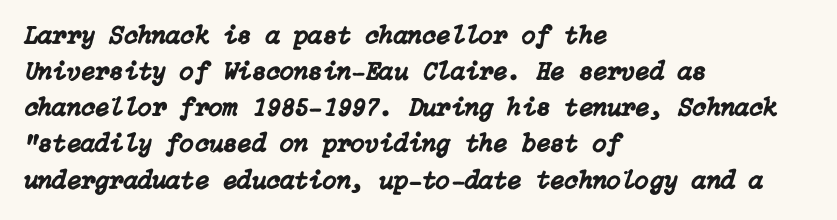
Notice how descenders clear the ascenders below comfortably — that's standard leading. The type is set solid horizontally, with unmodified tracking. Just letters on the line, the space beneath them empty. Is the type slanted? Yes — the strokes lean at a clear angle.
